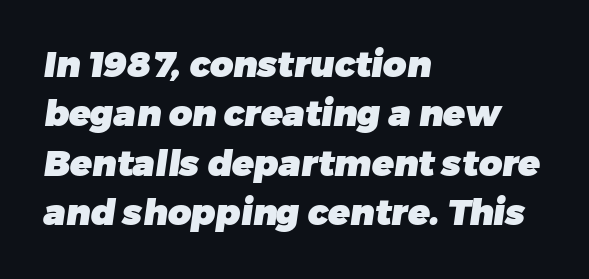
The characters look thick and weighty, a clear bold. Check under the words: just untouched page. Here the designer chose a conventional face with non-uniform glyph widths. Words appear dense and cohesive because spacing is normal.
